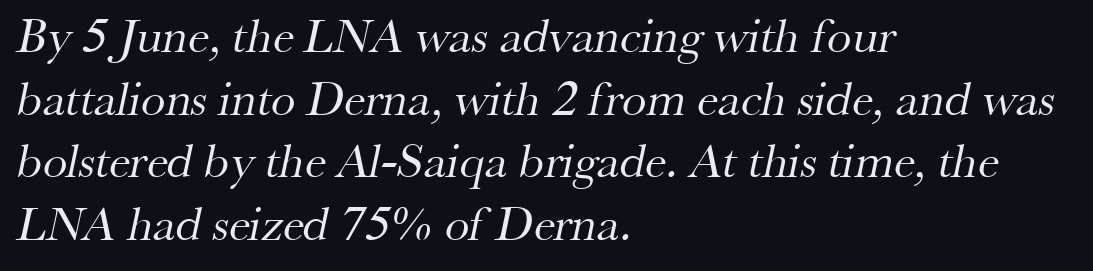
The line-height multiplier appears to be the usual default. How are the letters spaced? Ordinarily, with no added tracking. Check where the strokes stop: tiny serifs finish them off. Varying glyph widths throughout — classic text-font behaviour. The cut favours lightness, reaching ordinary text weight at its darkest. The text block is weighted toward the left margin, trailing off unevenly rightward.
